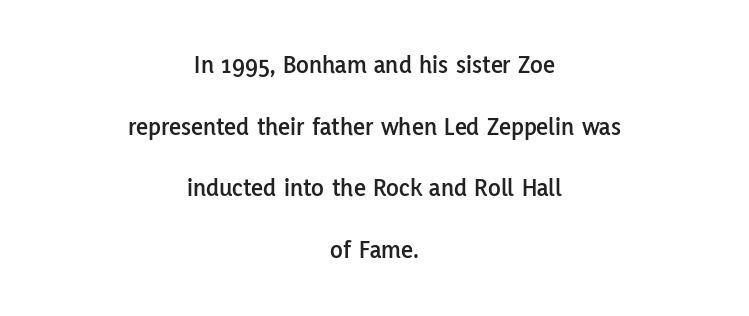
{"italic": "no", "underline": "no", "align": "center", "line_spacing": "loose", "line_spacing_ratio": 2.37, "letter_spacing": "normal", "letter_spacing_em": 0.0, "glyph_px": 26}
